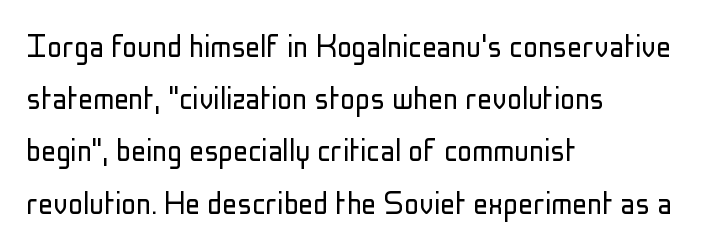
Q: Is the text bold? A: No.
Q: Is the text italic (slanted)? A: No, it is upright.
Q: Is the typeface a serif or a sans-serif typeface? A: Sans-serif.
Q: Is the text underlined? A: No.
Q: How is the paragraph aligned? A: Left-aligned.
Q: Is the spacing between letters normal or unusually wide? A: Normal.
Q: Is the spacing between lines tight, normal or loose? A: Normal.
Q: Width (condensed, normal, or wide)? A: Condensed.
Q: Stroke contrast? A: Low.
Q: x-height? A: Medium.
Q: Monospaced? A: No.
